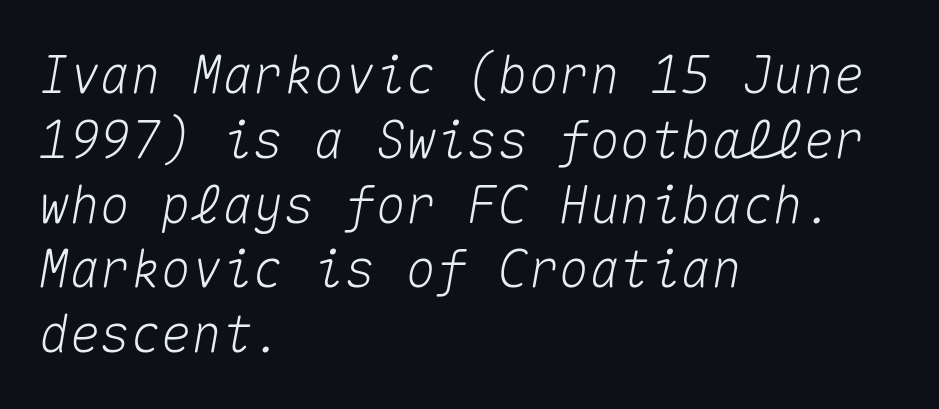
The image shows 51 px text type, italic (leaning right), monospaced; set left-aligned, normal line spacing (1.27x), normal letter spacing, not underlined; medium stroke contrast and a medium x-height.
